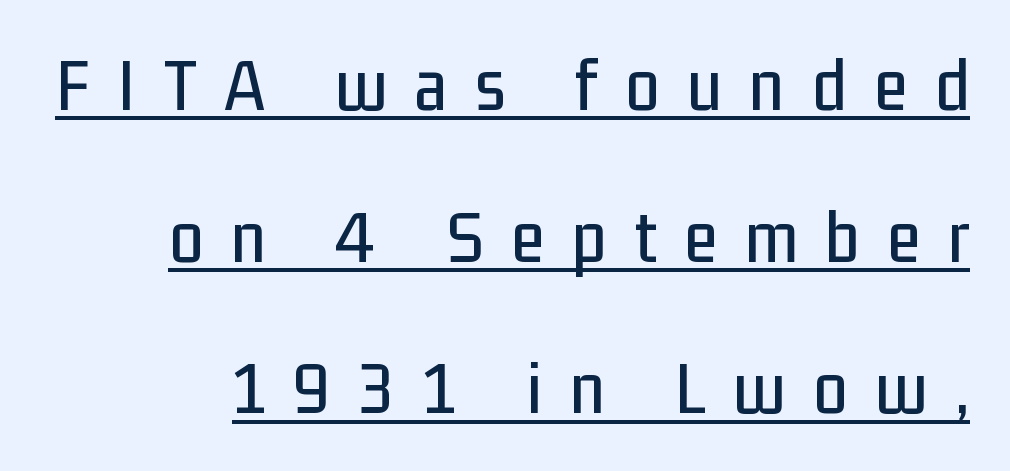
Does a line run under the words? Yes, clearly. Words appear elongated and porous because spacing is wide. Posture: vertical. The line-height multiplier appears high, well above default. Think of a printed novel: that variable character pitch is what you see here.
